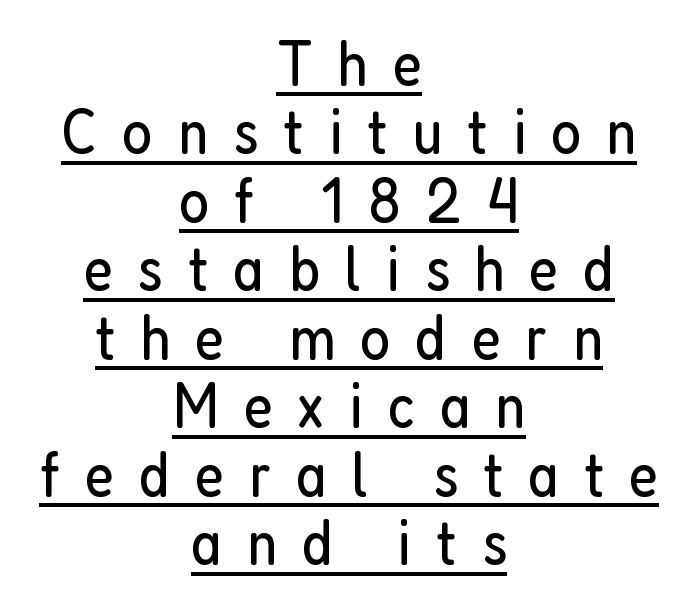
Every character sits straight up, as roman type does. These lines have a slow, spaced-out rhythm from letter to letter. This is sans-serif lettering, the kind often seen on screens and signage. If you folded the block vertically in half, each line would mirror itself in length. This sample carries an underscore along the baseline area.
